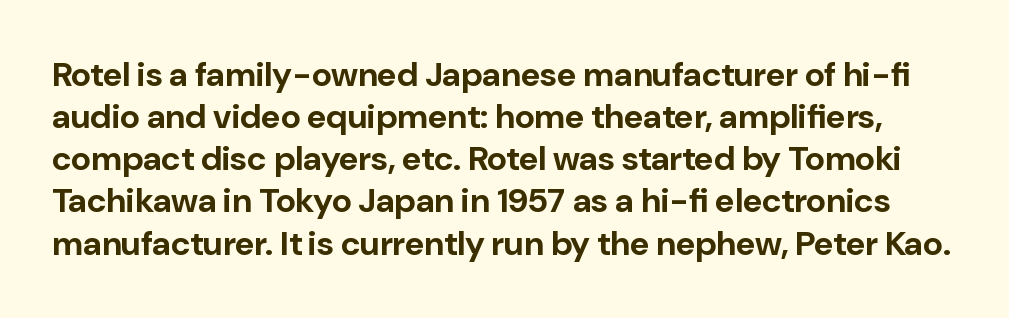
The image shows 34 px bold sans-serif type, upright; set line spacing 1.24x, normal letter spacing, not underlined; low stroke contrast and a medium x-height.
